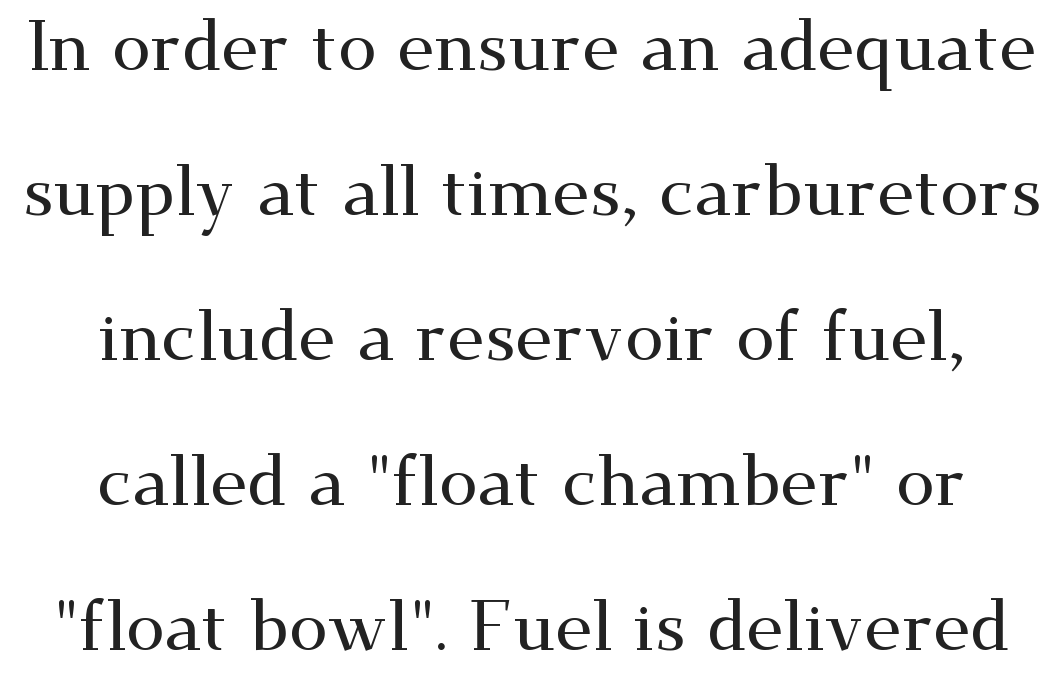
{"serif": "yes", "italic": "no", "width": "wide", "stroke_contrast": "medium", "x_height": "small", "monospaced": "no", "underline": "no", "align": "center", "line_spacing": "loose", "line_spacing_ratio": 2.07, "letter_spacing": "normal", "letter_spacing_em": 0.0, "glyph_px": 70}
